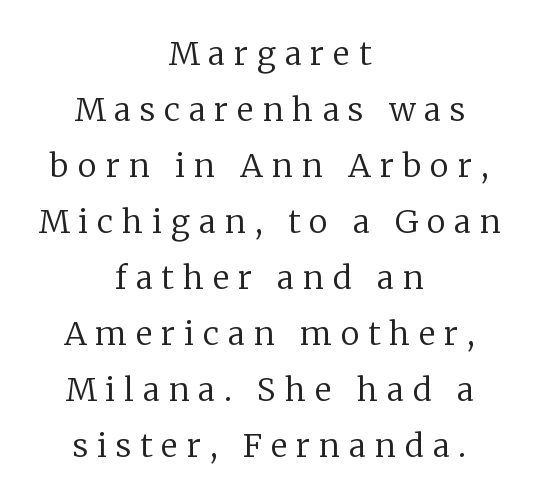
Q: Is the text bold? A: No.
Q: Is the text italic (slanted)? A: No, it is upright.
Q: Is the typeface a serif or a sans-serif typeface? A: Serif.
Q: Is the text underlined? A: No.
Q: How is the paragraph aligned? A: Centered.
Q: Is the spacing between letters normal or unusually wide? A: Unusually wide.
Q: Width (condensed, normal, or wide)? A: Normal.
Q: Stroke contrast? A: Low.
Q: x-height? A: Medium.
Q: Monospaced? A: No.
